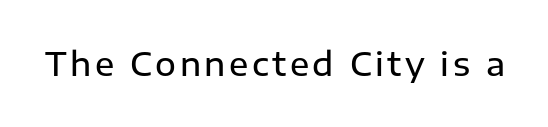
Q: Is the text bold? A: Semi-bold.
Q: Is the text italic (slanted)? A: No, it is upright.
Q: Is the typeface a serif or a sans-serif typeface? A: Sans-serif.
Q: Is the text underlined? A: No.
Q: Width (condensed, normal, or wide)? A: Normal.
Q: Stroke contrast? A: Low.
Q: x-height? A: Medium.
Q: Monospaced? A: No.
